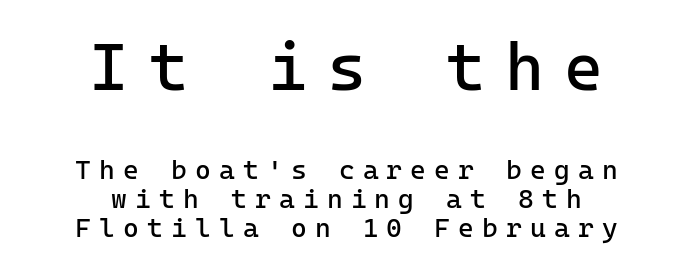
The image shows 67 px regular-weight sans-serif type, upright, monospaced; set centered, tight line spacing (1.08x), unusually wide letter spacing (+0.3 em), not underlined; the first (top) block is 2.48x larger; low stroke contrast and a medium x-height.
